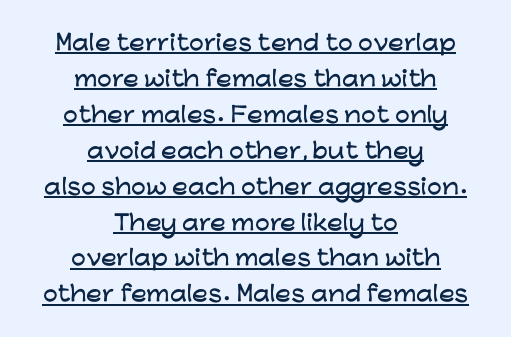
Q: Is the text italic (slanted)? A: No, it is upright.
Q: Is the text underlined? A: Yes.
Q: How is the paragraph aligned? A: Centered.
Q: Is the spacing between letters normal or unusually wide? A: Normal.
